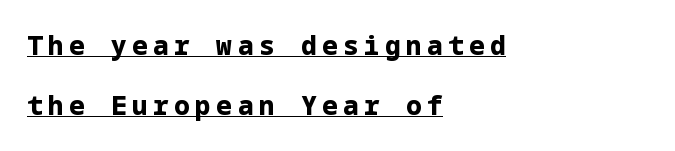
The image shows 26 px bold type, upright; set left-aligned, loose line spacing (2.31x), unusually wide letter spacing (+0.21 em), underlined.
